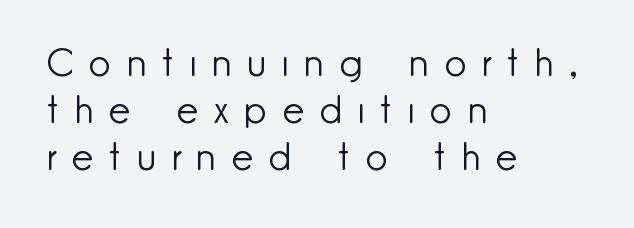
Compared with a centered layout, this one pins lines to the left instead. Note the varied advance widths — an 'i' is clearly narrower than an 'm'. The tracking jumps out immediately: characters are airy and widely separated. Underline: absent. Unlike a traditional serif, this face leaves its strokes unadorned. Do the letters lean? They stand straight.
